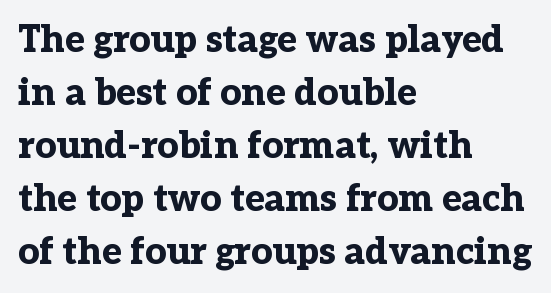
Q: Is the text bold? A: Yes.
Q: Is the text italic (slanted)? A: No, it is upright.
Q: Is the typeface a serif or a sans-serif typeface? A: Serif.
Q: Is the text underlined? A: No.
Q: How is the paragraph aligned? A: Left-aligned.
Q: Is the spacing between letters normal or unusually wide? A: Normal.
Q: Is the spacing between lines tight, normal or loose? A: Normal.
Q: Width (condensed, normal, or wide)? A: Normal.
Q: Stroke contrast? A: Low.
Q: x-height? A: Medium.
Q: Monospaced? A: No.
